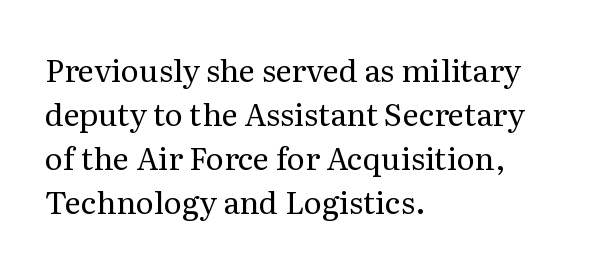
These lines are rendered in a variable-pitch font. Type without underlining. Left-aligned paragraph, ragged on the right. The space between consecutive lines is moderate. These glyphs show unthickened strokes, regular width or finer. Here the glyphs are tracked normally, forming tight word shapes.
